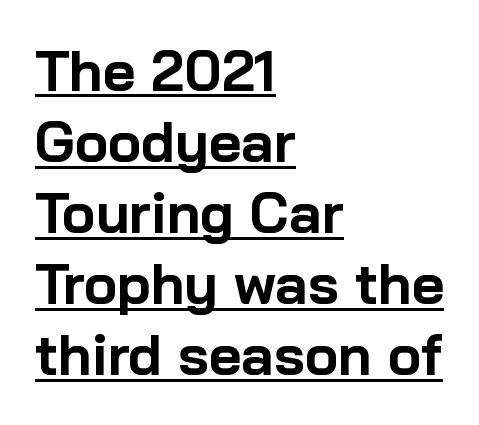
Q: Is the text bold? A: Yes.
Q: Is the text italic (slanted)? A: No, it is upright.
Q: Is the typeface a serif or a sans-serif typeface? A: Sans-serif.
Q: Is the text underlined? A: Yes.
Q: How is the paragraph aligned? A: Left-aligned.
Q: Is the spacing between letters normal or unusually wide? A: Normal.
Q: Is the spacing between lines tight, normal or loose? A: Normal.
Q: Width (condensed, normal, or wide)? A: Normal.
Q: Stroke contrast? A: Low.
Q: x-height? A: Medium.
Q: Monospaced? A: No.
